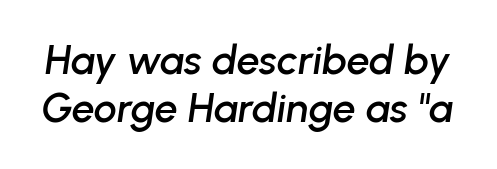
{"italic": "yes", "lean": "right", "slant_degrees": 8, "width": "normal", "stroke_contrast": "low", "x_height": "medium", "monospaced": "no", "underline": "no", "line_spacing_ratio": 1.18, "letter_spacing": "normal", "letter_spacing_em": 0.0, "glyph_px": 41}
